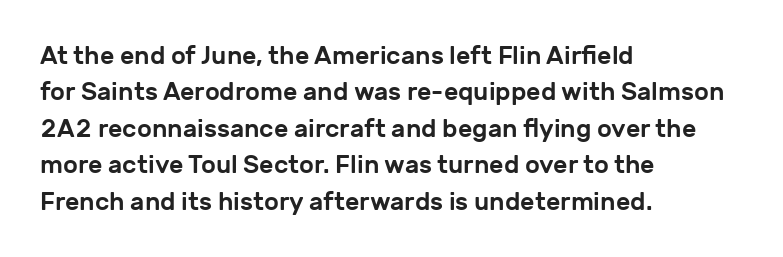
Plain, unruled lines of type. The type is set solid horizontally, with unmodified tracking. Tall strokes in this sample are plumb rather than angled. Regarding leading, the lines here are spaced in the standard way.
